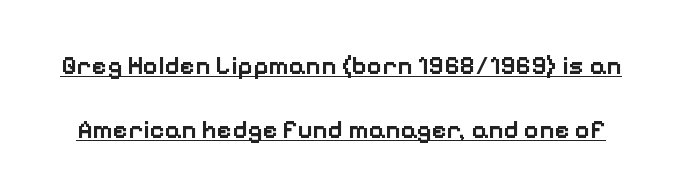
A great deal of white space separates one row of letters from the next. Notice how the stems are strictly vertical — no italics here. Bold? Not quite — semibold, heavier than regular but stopping short. Underlining? Definitely there.
